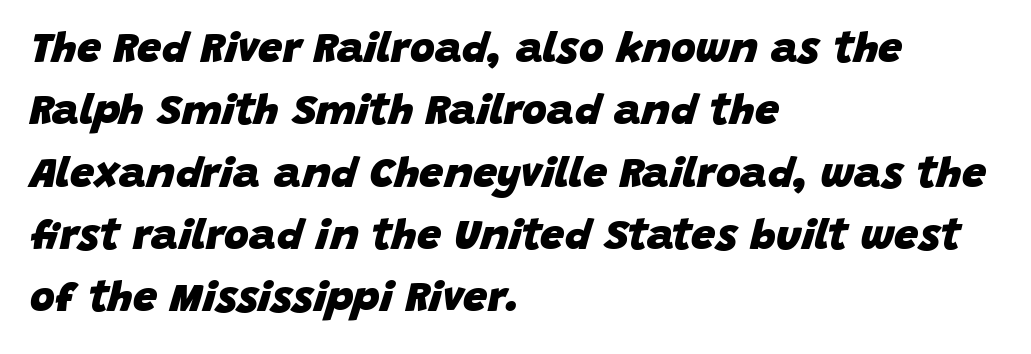
{"italic": "yes", "lean": "right", "slant_degrees": 15, "bold": "yes", "weight": "heavy", "width": "normal", "stroke_contrast": "low", "x_height": "large", "monospaced": "no", "underline": "no", "align": "left", "line_spacing": "normal", "line_spacing_ratio": 1.45, "letter_spacing": "normal", "letter_spacing_em": 0.0, "glyph_px": 43}
